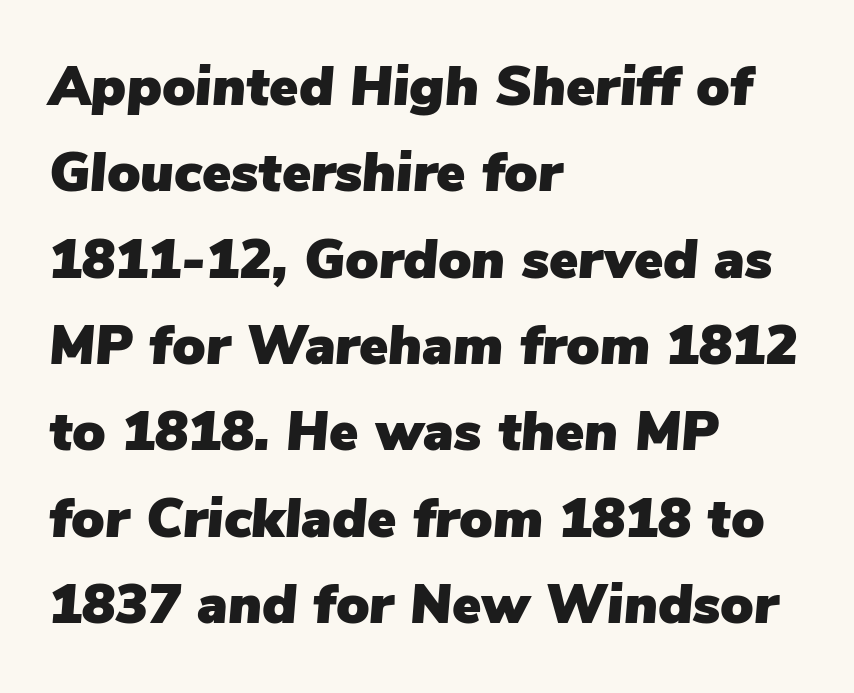
{"italic": "yes", "lean": "right", "slant_degrees": 5, "width": "normal", "stroke_contrast": "low", "x_height": "medium", "monospaced": "no", "underline": "no", "align": "left", "line_spacing": "normal", "line_spacing_ratio": 1.57, "letter_spacing": "normal", "letter_spacing_em": 0.0, "glyph_px": 55}
